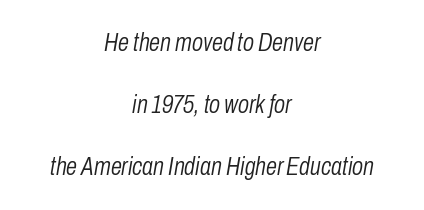
{"italic": "yes", "lean": "right", "slant_degrees": 10, "bold": "no", "underline": "no", "align": "center", "line_spacing": "loose", "line_spacing_ratio": 2.48, "letter_spacing": "normal", "letter_spacing_em": 0.0, "glyph_px": 25}
